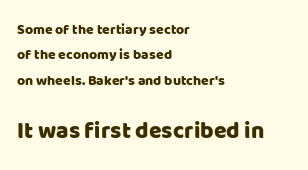
Q: Is the text italic (slanted)? A: No, it is upright.
Q: Is the text underlined? A: No.
Q: How is the paragraph aligned? A: Left-aligned.
Q: Is the spacing between letters normal or unusually wide? A: Normal.
Q: Which block of text is set in a larger size, the first (top) or the second (bottom)? A: The second (bottom) one.
